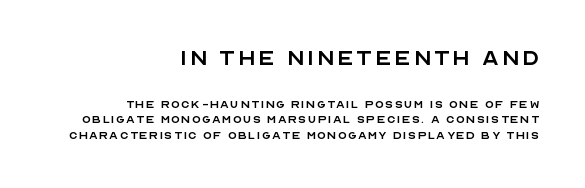
{"italic": "no", "bold": "no", "underline": "no", "align": "right", "line_spacing": "tight", "line_spacing_ratio": 1.11, "larger_block": "first", "size_ratio": 1.93, "glyph_px": 27}
